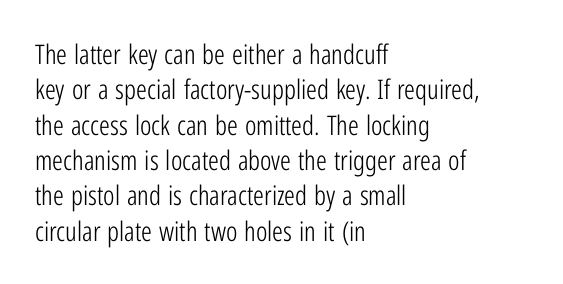
Q: Is the text bold? A: No.
Q: Is the text italic (slanted)? A: No, it is upright.
Q: Is the text underlined? A: No.
Q: How is the paragraph aligned? A: Left-aligned.
Q: Is the spacing between letters normal or unusually wide? A: Normal.
Q: Is the spacing between lines tight, normal or loose? A: Normal.
